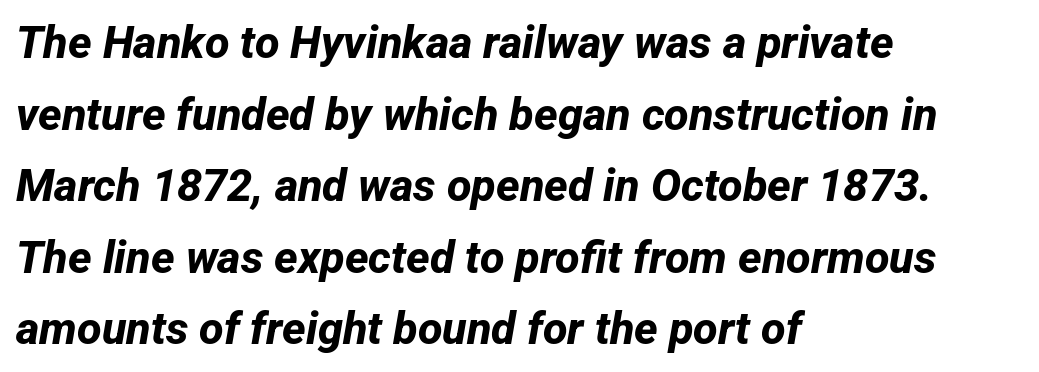
The image shows 45 px bold sans-serif type; set left-aligned, normal line spacing (1.59x), normal letter spacing, not underlined; low stroke contrast and a medium x-height.
